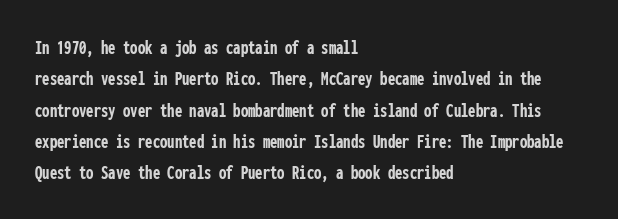
Q: Is the text bold? A: Yes.
Q: Is the text italic (slanted)? A: No, it is upright.
Q: Is the text underlined? A: No.
Q: How is the paragraph aligned? A: Left-aligned.
Q: Is the spacing between letters normal or unusually wide? A: Normal.
Q: Is the spacing between lines tight, normal or loose? A: Normal.
